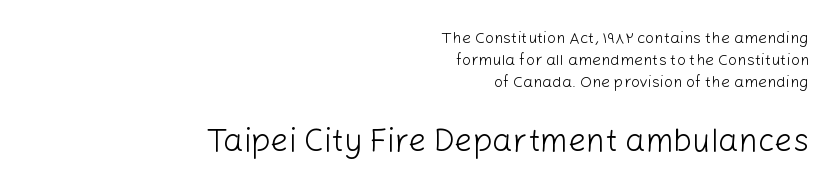
{"serif": "no", "italic": "no", "bold": "no", "weight": "light", "width": "normal", "stroke_contrast": "low", "x_height": "medium", "monospaced": "no", "underline": "no", "align": "right", "line_spacing": "normal", "line_spacing_ratio": 1.36, "letter_spacing": "normal", "letter_spacing_em": 0.0, "larger_block": "second", "size_ratio": 2.0, "glyph_px": 32}
